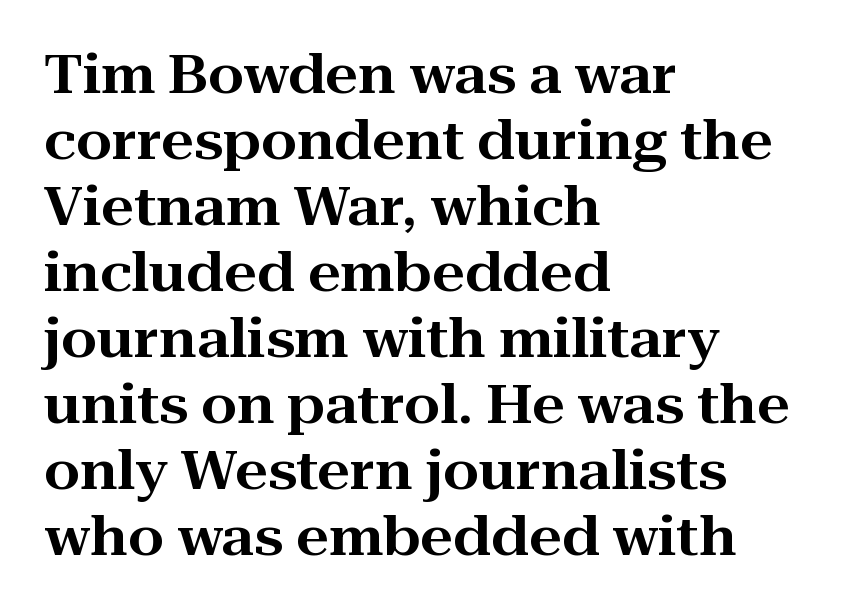
The image shows 52 px wide serif type, upright; set left-aligned, normal line spacing (1.27x), normal letter spacing, not underlined; high stroke contrast and a medium x-height.
